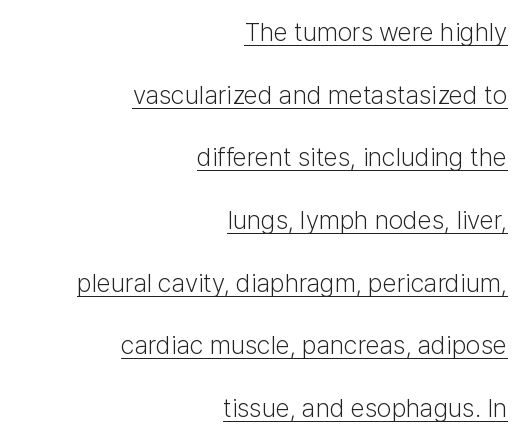
Q: Is the text bold? A: No.
Q: Is the text italic (slanted)? A: No, it is upright.
Q: Is the text underlined? A: Yes.
Q: How is the paragraph aligned? A: Right-aligned.
Q: Is the spacing between letters normal or unusually wide? A: Normal.
Q: Is the spacing between lines tight, normal or loose? A: Loose.
